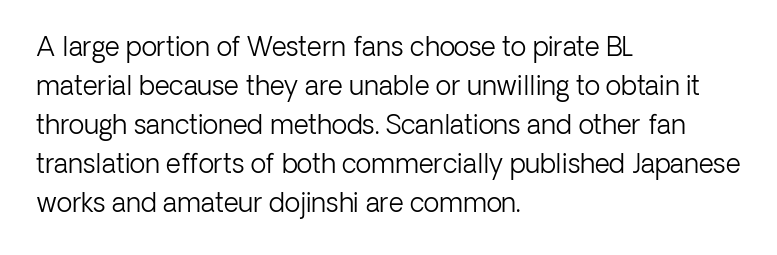
{"italic": "no", "bold": "no", "underline": "no", "align": "left", "line_spacing": "normal", "line_spacing_ratio": 1.5, "letter_spacing": "normal", "letter_spacing_em": 0.0, "glyph_px": 26}
